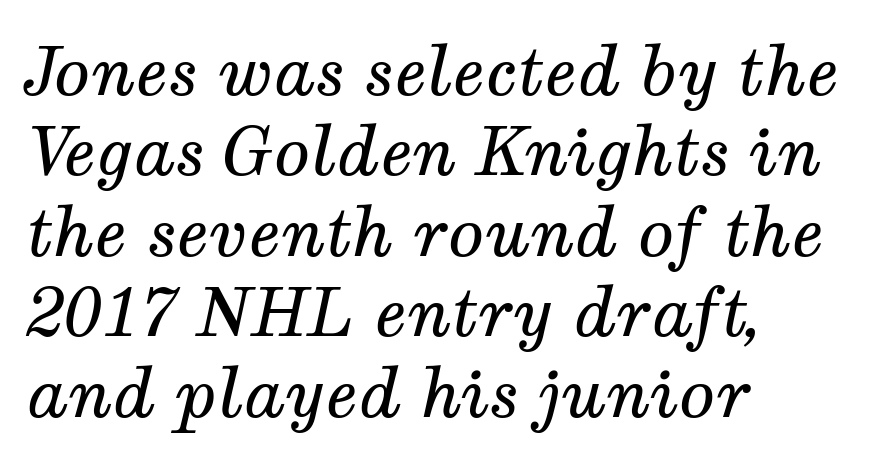
Notice how the stems are inclined rather than vertical — that's the hallmark of italics. Looks like regular typesetting: each glyph gets only the width it needs. Students, note that the glyphs here touch the page at normal intervals. One-word summary of the alignment: left. Is this a sans? No — the strokes have serifs. The glyphs are unaccompanied by any horizontal stroke below them.
